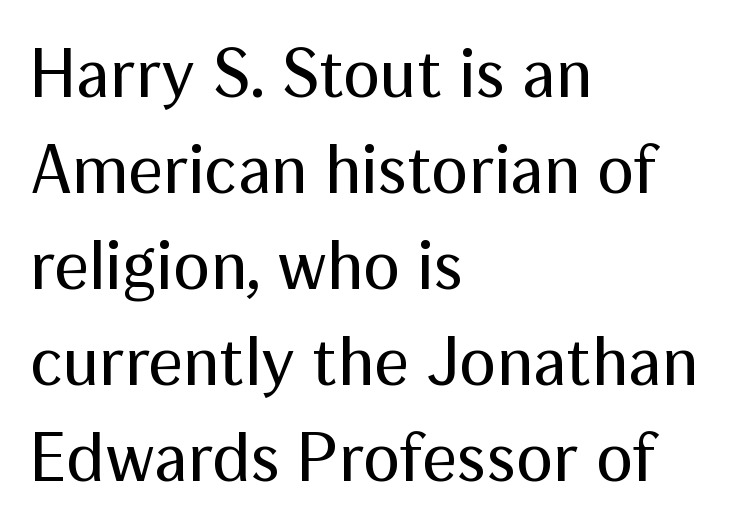
The image shows 69 px regular-weight sans-serif type, upright; set left-aligned, normal line spacing (1.39x), normal letter spacing, not underlined; medium stroke contrast and a medium x-height.
